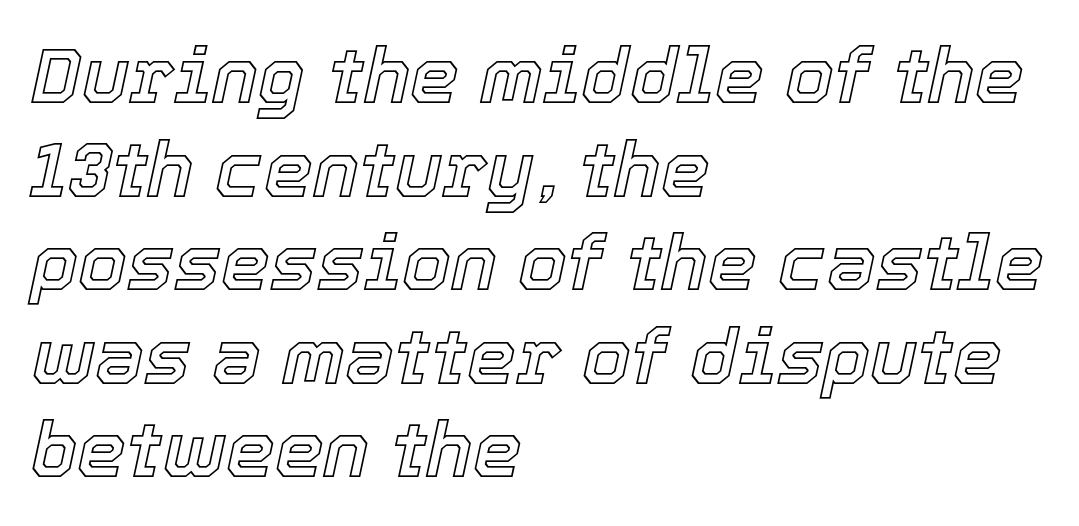
{"italic": "yes", "lean": "right", "slant_degrees": 12, "width": "normal", "x_height": "medium", "monospaced": "no", "underline": "no", "align": "left", "line_spacing_ratio": 1.2, "letter_spacing": "normal", "letter_spacing_em": 0.0, "glyph_px": 78}
